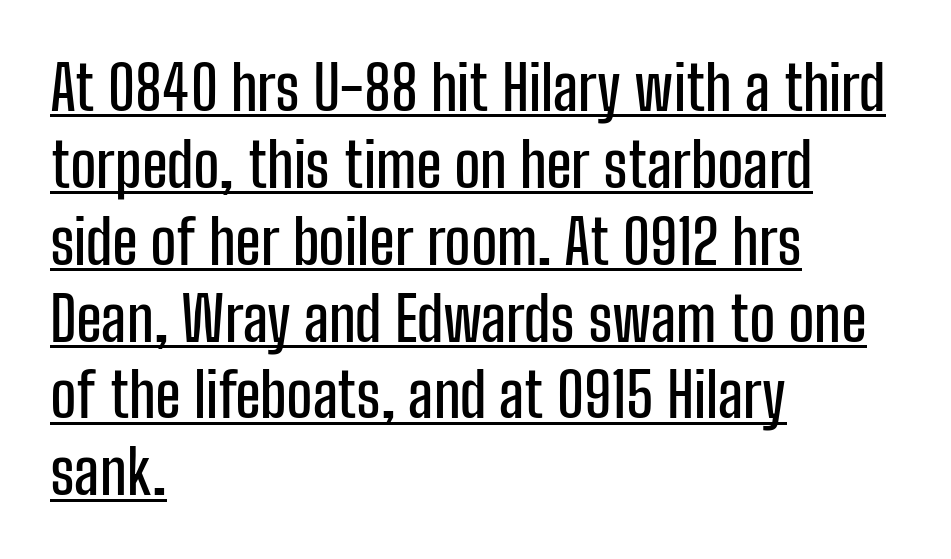
{"serif": "no", "italic": "no", "width": "condensed", "stroke_contrast": "low", "x_height": "medium", "monospaced": "no", "underline": "yes", "align": "left", "line_spacing": "normal", "line_spacing_ratio": 1.26, "letter_spacing": "normal", "letter_spacing_em": 0.0, "glyph_px": 61}
